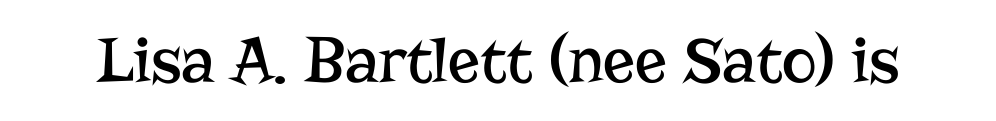
Q: Is the text bold? A: No.
Q: Is the text italic (slanted)? A: No, it is upright.
Q: Is the typeface a serif or a sans-serif typeface? A: Serif.
Q: Is the text underlined? A: No.
Q: Is the spacing between letters normal or unusually wide? A: Normal.
Q: Width (condensed, normal, or wide)? A: Normal.
Q: Stroke contrast? A: Low.
Q: x-height? A: Medium.
Q: Monospaced? A: No.
